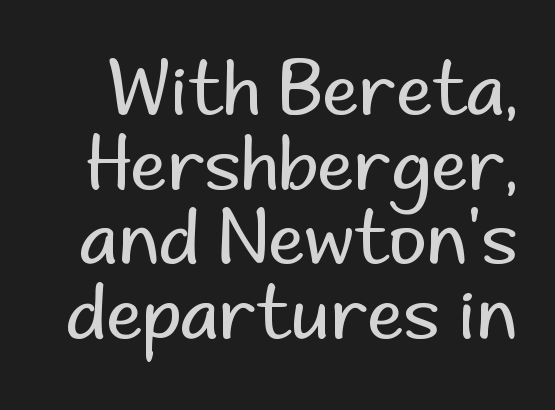
The image shows 74 px regular-weight sans-serif type, upright; set tight line spacing (1.01x), normal letter spacing, not underlined; low stroke contrast and a small x-height.
